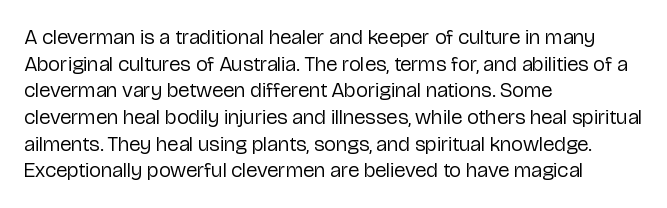
Q: Is the text bold? A: No.
Q: Is the text italic (slanted)? A: No, it is upright.
Q: Is the text underlined? A: No.
Q: How is the paragraph aligned? A: Left-aligned.
Q: Is the spacing between letters normal or unusually wide? A: Normal.
Q: Is the spacing between lines tight, normal or loose? A: Normal.
